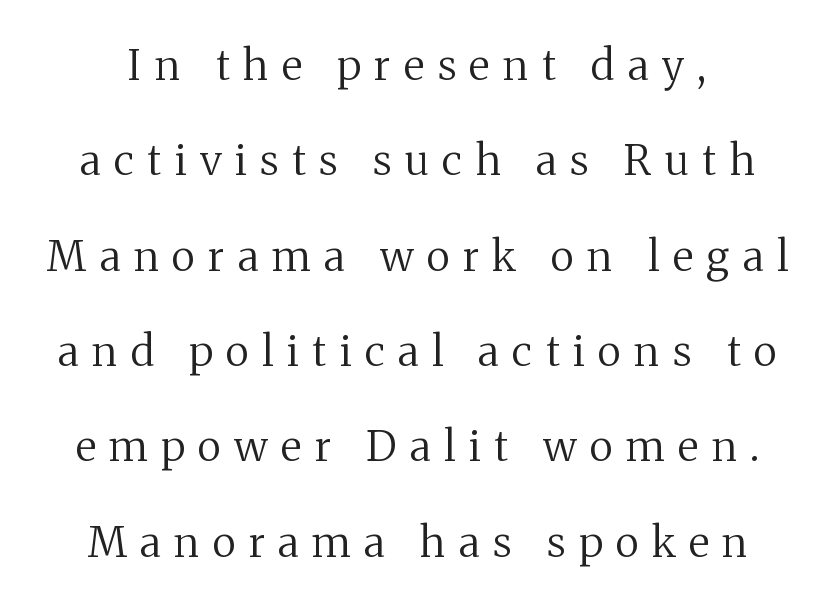
Weight: in the light-to-regular range. The rendering uses natural spacing where letterforms have individual widths. You could fit nearly another row in the gap between these rows. I'd call this a serif setting — the letters wear small feet. Lines of text with bare space underneath.
